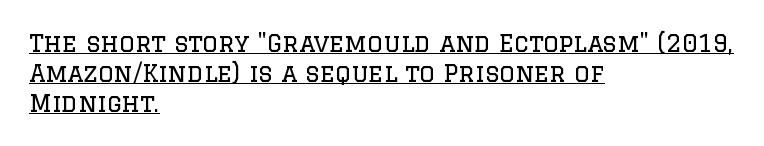
Q: Is the text bold? A: No.
Q: Is the text italic (slanted)? A: No, it is upright.
Q: Is the text underlined? A: Yes.
Q: How is the paragraph aligned? A: Left-aligned.
Q: Is the spacing between letters normal or unusually wide? A: Normal.
Q: Is the spacing between lines tight, normal or loose? A: Normal.
